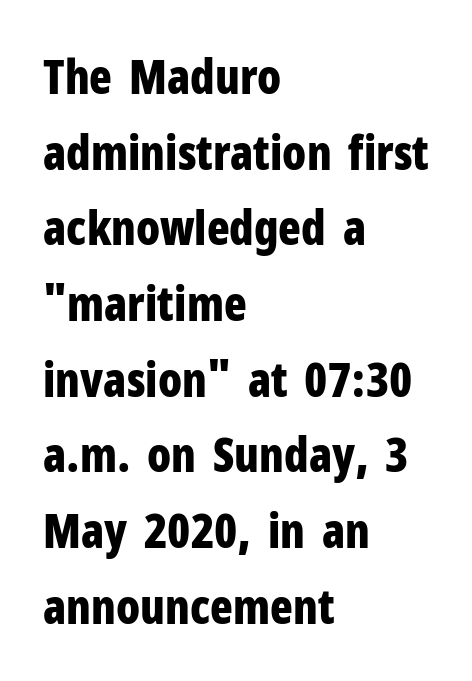
Honestly, the letter spacing is just normal — you wouldn't notice it. Here the designer chose a conventional face with non-uniform glyph widths. Whoever set this chose a conventional vertical rhythm. The characters look thick and weighty, a clear bold. The designer went with a sans here, leaving each stem footless.
